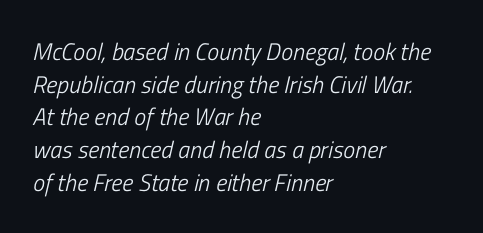
Q: Is the text bold? A: No.
Q: Is the text italic (slanted)? A: Yes, it leans right by about 13 degrees.
Q: Is the text underlined? A: No.
Q: How is the paragraph aligned? A: Left-aligned.
Q: Is the spacing between letters normal or unusually wide? A: Normal.
Q: Is the spacing between lines tight, normal or loose? A: Normal.
